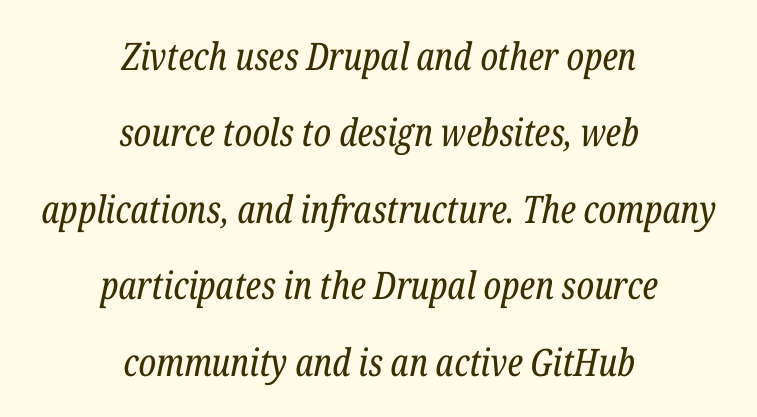
{"serif": "yes", "italic": "yes", "lean": "right", "slant_degrees": 12, "bold": "no", "weight": "regular", "width": "condensed", "stroke_contrast": "low", "x_height": "medium", "monospaced": "no", "underline": "no", "align": "center", "line_spacing": "loose", "line_spacing_ratio": 2.01, "letter_spacing": "normal", "letter_spacing_em": 0.0, "glyph_px": 38}
